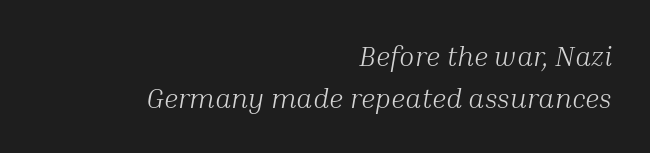
The paragraph shown leans on its right margin. Regular leading. Here the designer chose a conventional face with non-uniform glyph widths. The strip under each line holds only bare page.
